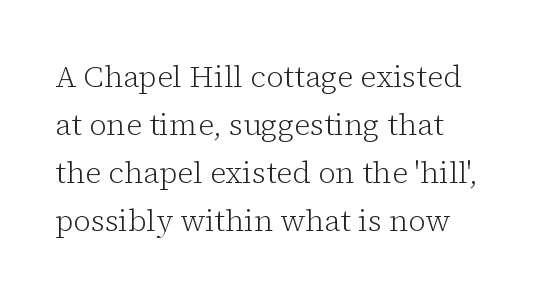
No italicization has been applied; the sample stays upright. The type family on display is of the serif kind. The leading is moderate, giving the passage an even texture. A typesetter would call this proportional, since set widths differ per character. This rendering uses left alignment, leaving the right contour irregular. Beneath every word, the page is bare.
